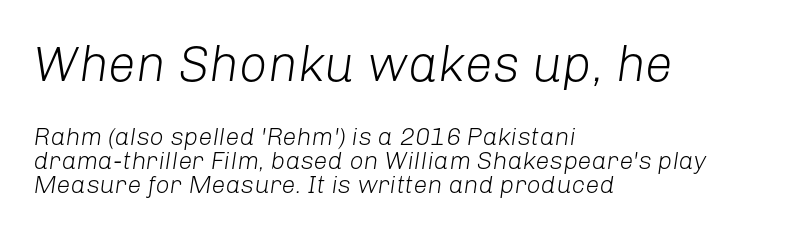
{"italic": "yes", "lean": "right", "slant_degrees": 8, "bold": "no", "weight": "light", "width": "normal", "stroke_contrast": "low", "x_height": "medium", "monospaced": "no", "underline": "no", "align": "left", "line_spacing": "tight", "line_spacing_ratio": 0.95, "letter_spacing": "normal", "letter_spacing_em": 0.0, "larger_block": "first", "size_ratio": 2.0, "glyph_px": 50}
